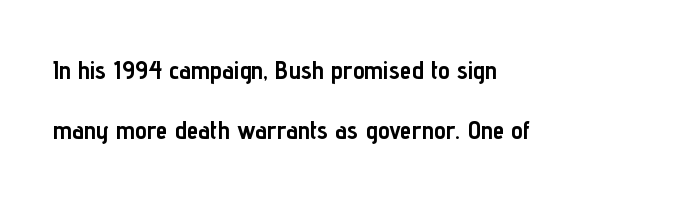
The image shows 26 px bold type, upright; set left-aligned, loose line spacing (2.32x), normal letter spacing, not underlined.
